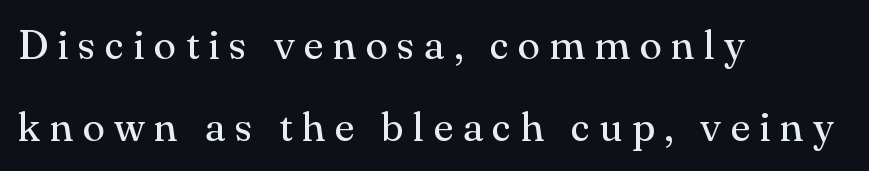
Q: Is the text bold? A: No.
Q: Is the text italic (slanted)? A: No, it is upright.
Q: Is the typeface a serif or a sans-serif typeface? A: Serif.
Q: Is the text underlined? A: No.
Q: How is the paragraph aligned? A: Left-aligned.
Q: Is the spacing between letters normal or unusually wide? A: Unusually wide.
Q: Is the spacing between lines tight, normal or loose? A: Loose.
Q: Width (condensed, normal, or wide)? A: Normal.
Q: Stroke contrast? A: Medium.
Q: x-height? A: Small.
Q: Monospaced? A: No.
